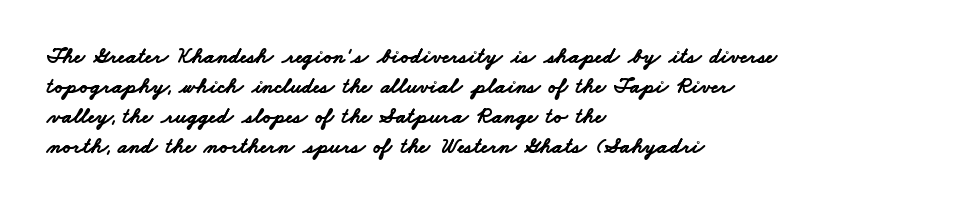
Q: Is the text bold? A: Yes.
Q: Is the text underlined? A: No.
Q: How is the paragraph aligned? A: Left-aligned.
Q: Is the spacing between letters normal or unusually wide? A: Normal.
Q: Is the spacing between lines tight, normal or loose? A: Normal.
